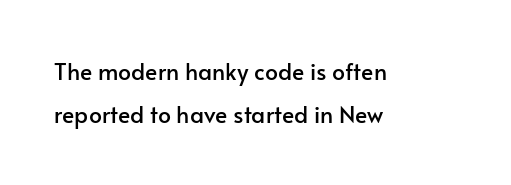
Lines of text with bare space underneath. The letters stand upright; this is a roman face. Layout note: lines flush left. There is no visible air inserted between adjacent glyphs.
